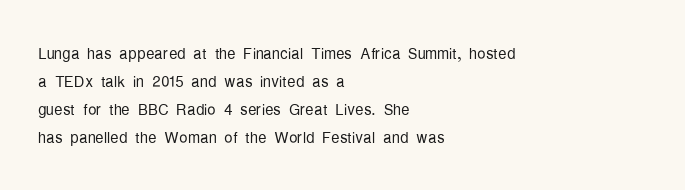
{"italic": "no", "bold": "no", "underline": "no", "align": "left", "line_spacing": "normal", "line_spacing_ratio": 1.33, "letter_spacing": "normal", "letter_spacing_em": 0.0, "glyph_px": 21}
